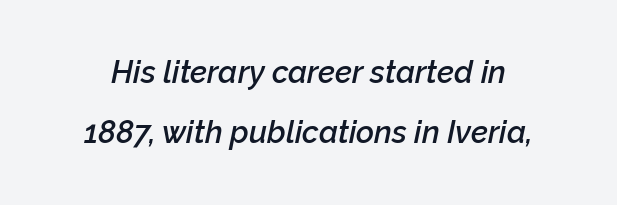
{"italic": "yes", "lean": "right", "slant_degrees": 12, "bold": "semi", "weight": "semibold", "width": "normal", "stroke_contrast": "low", "x_height": "medium", "monospaced": "no", "underline": "no", "line_spacing": "loose", "line_spacing_ratio": 1.94, "letter_spacing": "normal", "letter_spacing_em": 0.0, "glyph_px": 31}
